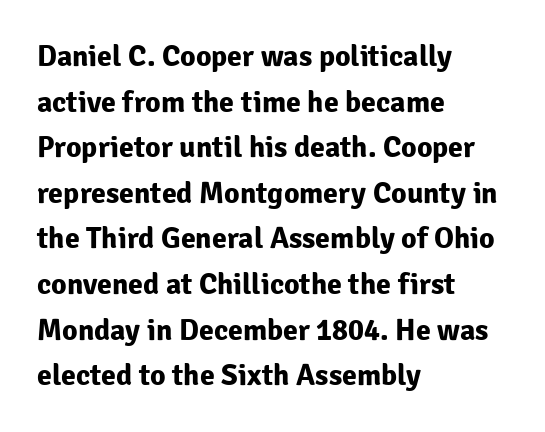
Each word holds together tightly as a unit, with standard inter-letter gaps. If you measured baseline to baseline, you'd find a middling distance. Visually the block forms a straight wall on the left and a jagged coastline on the right. Caption: bold face, heavy strokes. Do the characters align in a grid? No, the font is proportional.
